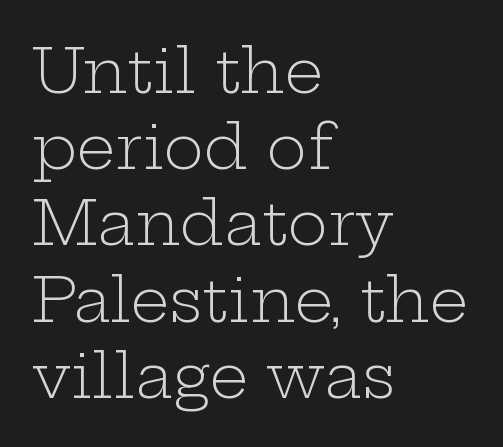
{"serif": "yes", "italic": "no", "bold": "no", "weight": "light", "width": "wide", "stroke_contrast": "low", "x_height": "medium", "monospaced": "no", "underline": "no", "align": "left", "line_spacing": "normal", "line_spacing_ratio": 1.25, "letter_spacing": "normal", "letter_spacing_em": 0.0, "glyph_px": 61}
